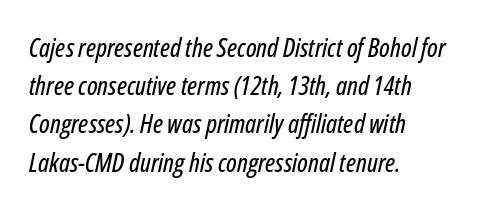
{"italic": "yes", "lean": "right", "slant_degrees": 12, "underline": "no", "align": "left", "line_spacing": "normal", "line_spacing_ratio": 1.47, "letter_spacing": "normal", "letter_spacing_em": 0.0, "glyph_px": 26}
